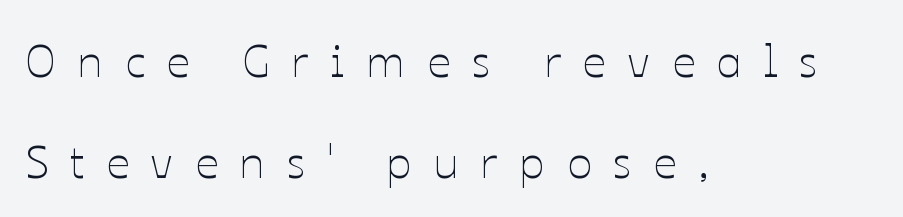
The image shows 46 px thin type, upright; set left-aligned, loose line spacing (2.2x), unusually wide letter spacing (+0.47 em), not underlined; low stroke contrast and a medium x-height.
